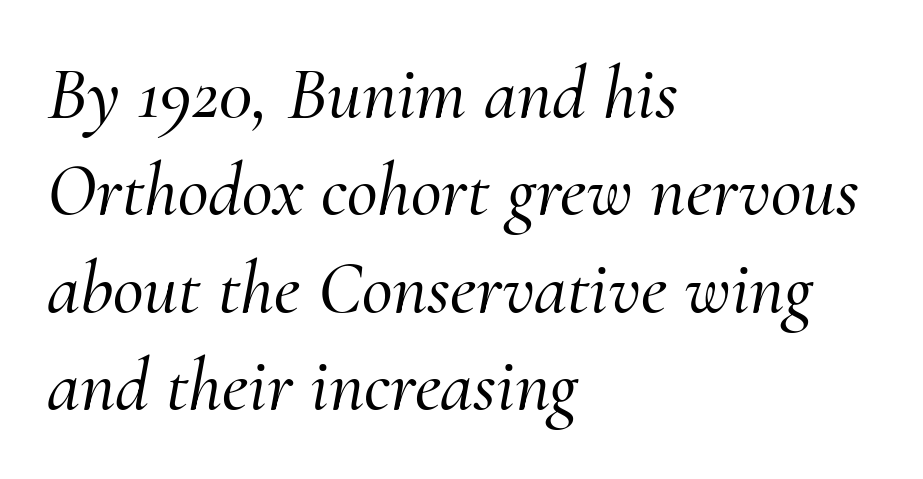
{"serif": "yes", "italic": "yes", "lean": "right", "slant_degrees": 10, "width": "normal", "stroke_contrast": "medium", "x_height": "small", "monospaced": "no", "underline": "no", "align": "left", "line_spacing": "normal", "line_spacing_ratio": 1.3, "letter_spacing": "normal", "letter_spacing_em": 0.0, "glyph_px": 75}
